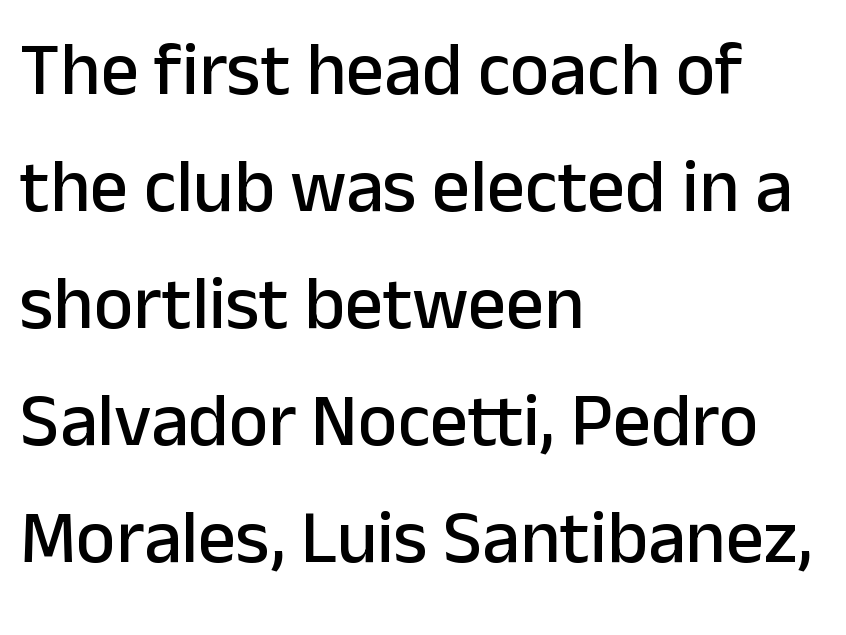
{"serif": "no", "italic": "no", "width": "normal", "stroke_contrast": "low", "x_height": "medium", "monospaced": "no", "underline": "no", "align": "left", "line_spacing": "normal", "line_spacing_ratio": 1.56, "letter_spacing": "normal", "letter_spacing_em": 0.0, "glyph_px": 75}
